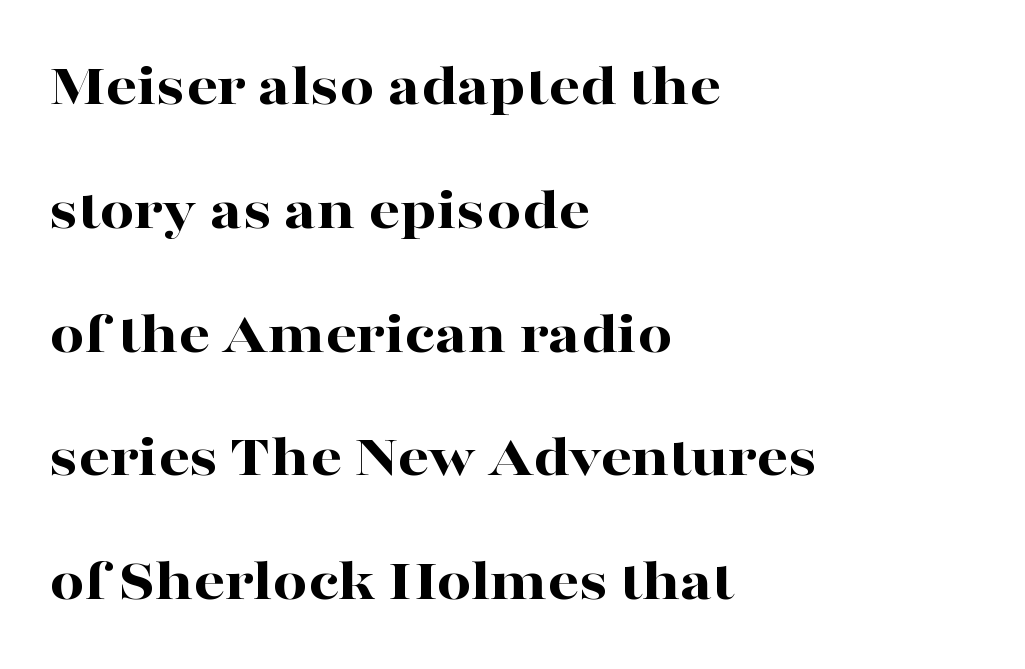
The letters carry serifs — small finishing strokes at the ends of their stems. This sample has the flowing, uneven cadence of proportional lettering. Caption: standard tracking, unaltered. Posture: straight, roman, zero tilt.
